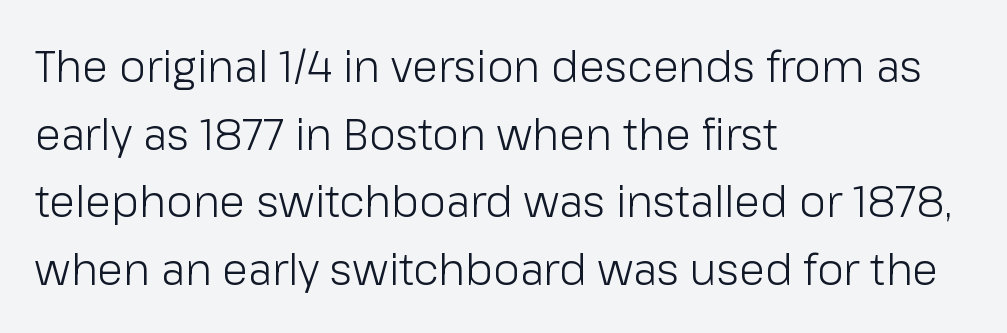
Q: Is the text bold? A: No.
Q: Is the text italic (slanted)? A: No, it is upright.
Q: Is the typeface a serif or a sans-serif typeface? A: Sans-serif.
Q: Is the text underlined? A: No.
Q: How is the paragraph aligned? A: Left-aligned.
Q: Is the spacing between letters normal or unusually wide? A: Normal.
Q: Is the spacing between lines tight, normal or loose? A: Normal.
Q: Width (condensed, normal, or wide)? A: Normal.
Q: Stroke contrast? A: Low.
Q: x-height? A: Medium.
Q: Monospaced? A: No.
